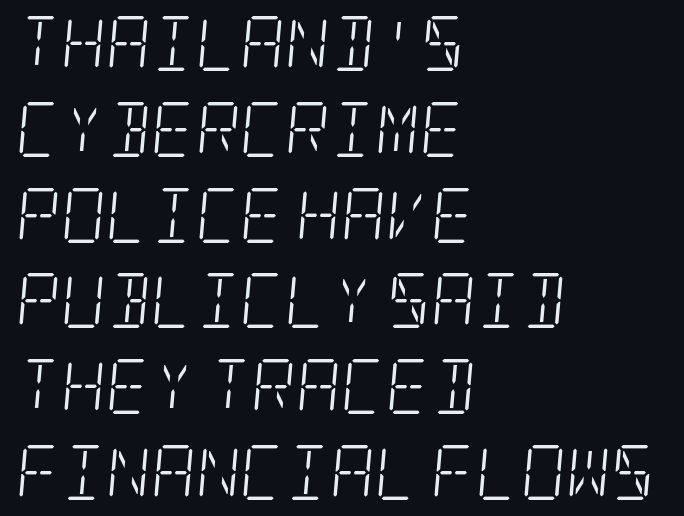
{"serif": "yes", "italic": "yes", "lean": "right", "slant_degrees": 5, "bold": "no", "weight": "light", "width": "condensed", "stroke_contrast": "low", "x_height": "large", "underline": "no", "align": "left", "line_spacing": "normal", "line_spacing_ratio": 1.56, "letter_spacing": "normal", "letter_spacing_em": 0.0, "glyph_px": 55}
